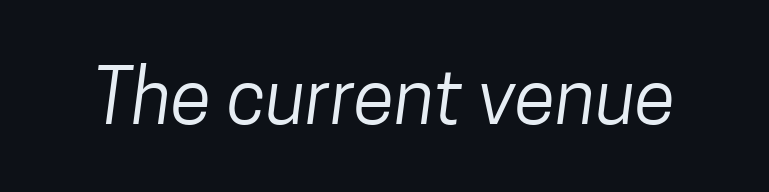
The image shows 75 px regular-weight, condensed sans-serif type; set normal letter spacing, not underlined; low stroke contrast and a medium x-height.
